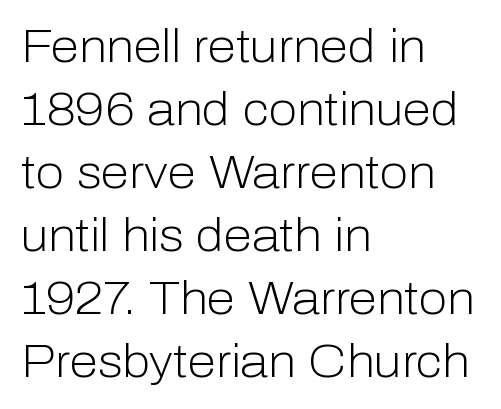
Q: Is the text bold? A: No.
Q: Is the text italic (slanted)? A: No, it is upright.
Q: Is the typeface a serif or a sans-serif typeface? A: Sans-serif.
Q: Is the text underlined? A: No.
Q: How is the paragraph aligned? A: Left-aligned.
Q: Is the spacing between letters normal or unusually wide? A: Normal.
Q: Is the spacing between lines tight, normal or loose? A: Normal.
Q: Width (condensed, normal, or wide)? A: Normal.
Q: Stroke contrast? A: Low.
Q: x-height? A: Medium.
Q: Monospaced? A: No.
